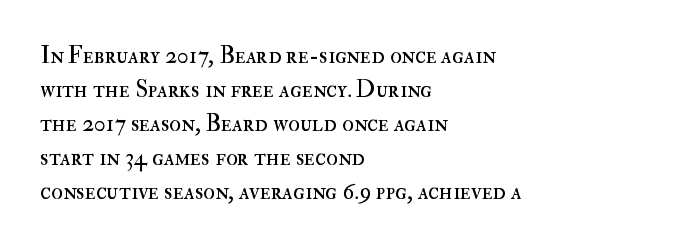
The image shows 24 px text type, upright; set left-aligned, normal line spacing (1.42x), normal letter spacing, not underlined.
